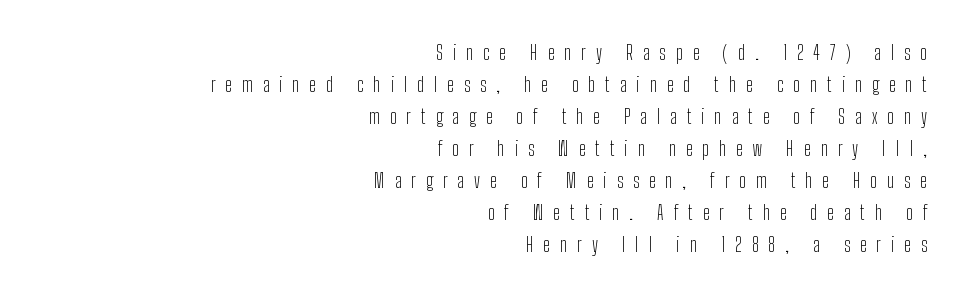
{"italic": "no", "bold": "no", "underline": "no", "align": "right", "line_spacing": "normal", "line_spacing_ratio": 1.6, "letter_spacing": "wide", "letter_spacing_em": 0.5, "glyph_px": 20}
